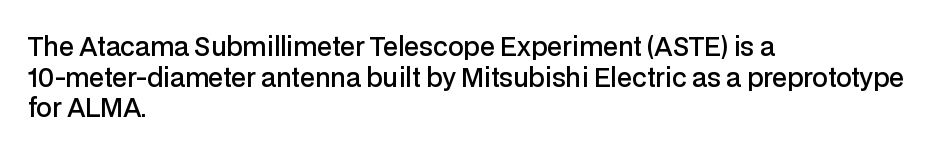
{"italic": "no", "bold": "semi", "underline": "no", "align": "left", "line_spacing_ratio": 1.23, "letter_spacing": "normal", "letter_spacing_em": 0.0, "glyph_px": 25}
